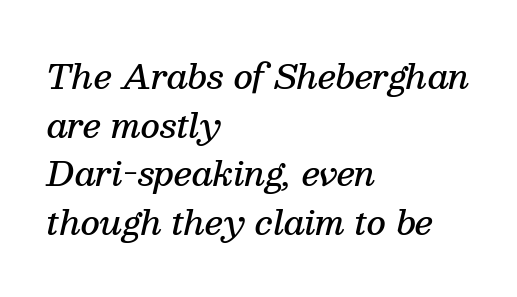
Q: Is the text bold? A: Semi-bold.
Q: Is the text italic (slanted)? A: Yes, it leans right by about 13 degrees.
Q: Is the typeface a serif or a sans-serif typeface? A: Serif.
Q: Is the text underlined? A: No.
Q: How is the paragraph aligned? A: Left-aligned.
Q: Is the spacing between letters normal or unusually wide? A: Normal.
Q: Is the spacing between lines tight, normal or loose? A: Normal.
Q: Width (condensed, normal, or wide)? A: Normal.
Q: Stroke contrast? A: Medium.
Q: x-height? A: Medium.
Q: Monospaced? A: No.
